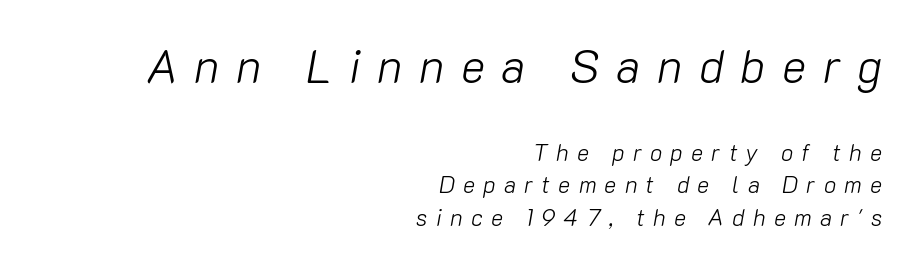
{"italic": "yes", "lean": "right", "slant_degrees": 10, "bold": "no", "weight": "light", "width": "normal", "stroke_contrast": "low", "x_height": "medium", "monospaced": "no", "underline": "no", "align": "right", "line_spacing": "normal", "line_spacing_ratio": 1.41, "letter_spacing": "wide", "letter_spacing_em": 0.36, "larger_block": "first", "size_ratio": 2.0, "glyph_px": 46}
